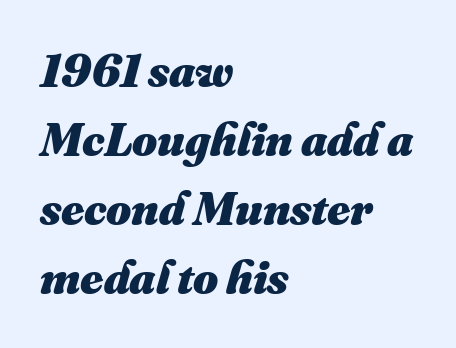
{"bold": "yes", "weight": "heavy", "width": "normal", "stroke_contrast": "medium", "x_height": "small", "monospaced": "no", "underline": "no", "align": "left", "line_spacing": "normal", "line_spacing_ratio": 1.44, "letter_spacing": "normal", "letter_spacing_em": 0.0, "glyph_px": 48}
